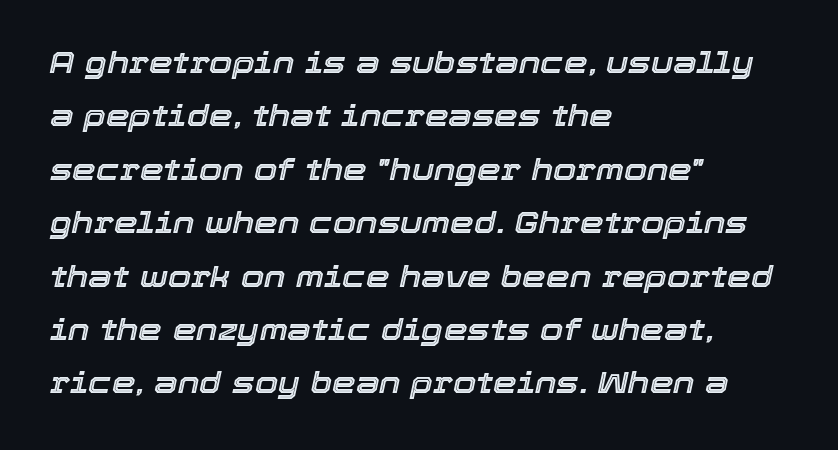
Do the characters align in a grid? No, the font is proportional. This sample uses an oblique cut, with every glyph tilted off the vertical. Glyph-to-glyph distance matches everyday printed text. Leftover space on each line is placed entirely after the last word. Bare-footed words on every line.
